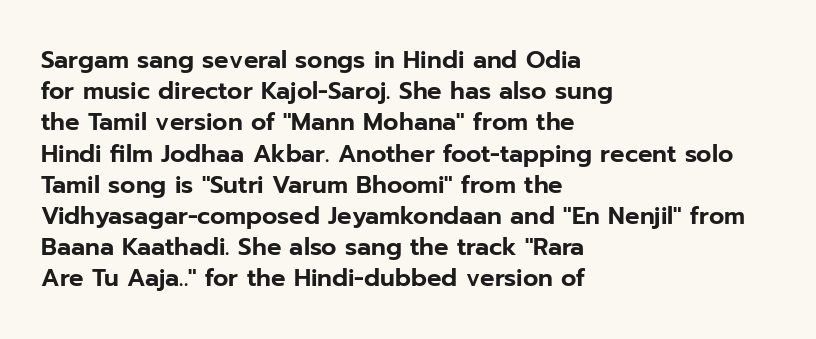
Does the copy run flush right? No — it runs flush left. The font's upright variant was chosen for this text. Descender tails drop into unmarked territory. Reading down the column, the eye jumps a familiar distance to each next line.
